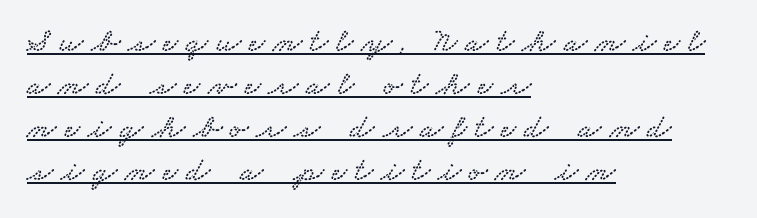
{"serif": "yes", "width": "wide", "stroke_contrast": "low", "x_height": "small", "monospaced": "no", "underline": "yes", "align": "left", "line_spacing": "normal", "line_spacing_ratio": 1.26, "letter_spacing": "wide", "letter_spacing_em": 0.24, "glyph_px": 34}
